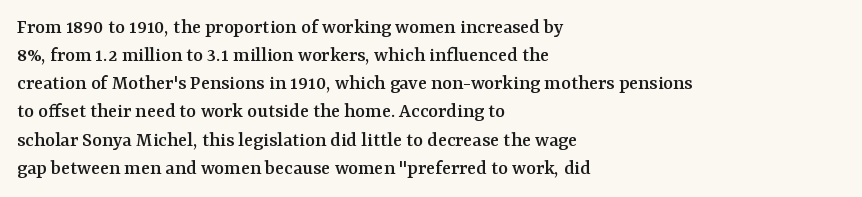
The image shows 21 px text type, upright; set left-aligned, normal line spacing (1.34x), normal letter spacing, not underlined.
